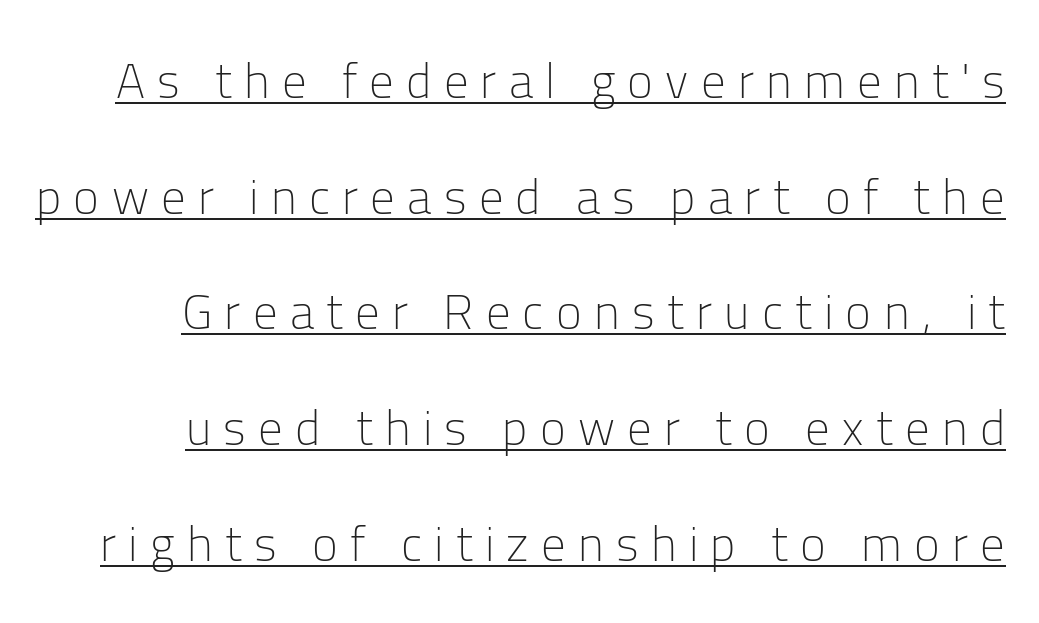
The image shows 49 px light sans-serif type, upright; set right-aligned, loose line spacing (2.36x), unusually wide letter spacing (+0.25 em), underlined; low stroke contrast and a medium x-height.
